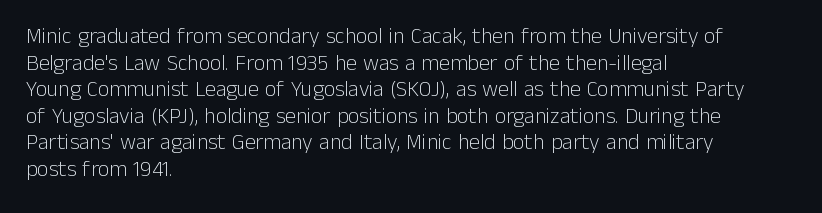
The face used here is rendered with its standard letterfit. The rag falls on the right side of this text block. The typeface has the unassuming heft of standard copy or less. Italic: no, the glyphs are upright roman.
